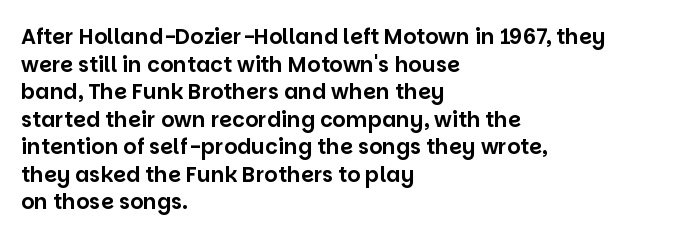
Q: Is the text italic (slanted)? A: No, it is upright.
Q: Is the text underlined? A: No.
Q: How is the paragraph aligned? A: Left-aligned.
Q: Is the spacing between letters normal or unusually wide? A: Normal.
Q: Is the spacing between lines tight, normal or loose? A: Normal.
